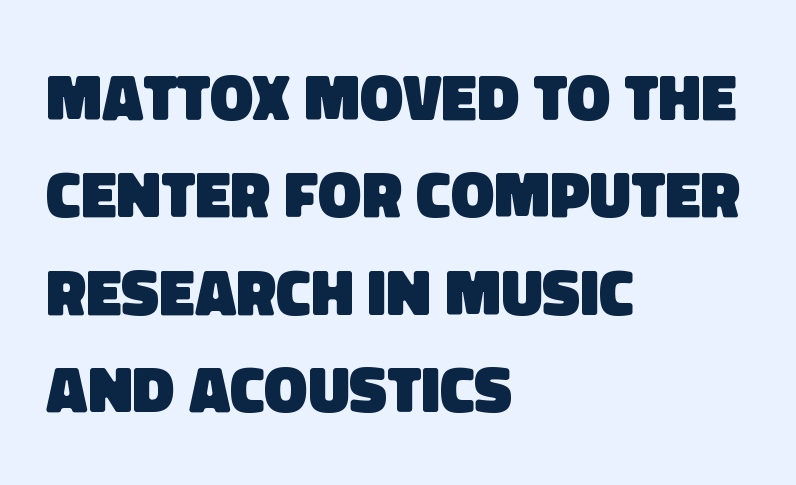
{"serif": "no", "bold": "yes", "weight": "heavy", "width": "normal", "stroke_contrast": "low", "x_height": "large", "monospaced": "no", "underline": "no", "align": "left", "line_spacing": "normal", "line_spacing_ratio": 1.5, "letter_spacing": "normal", "letter_spacing_em": 0.0, "glyph_px": 65}
